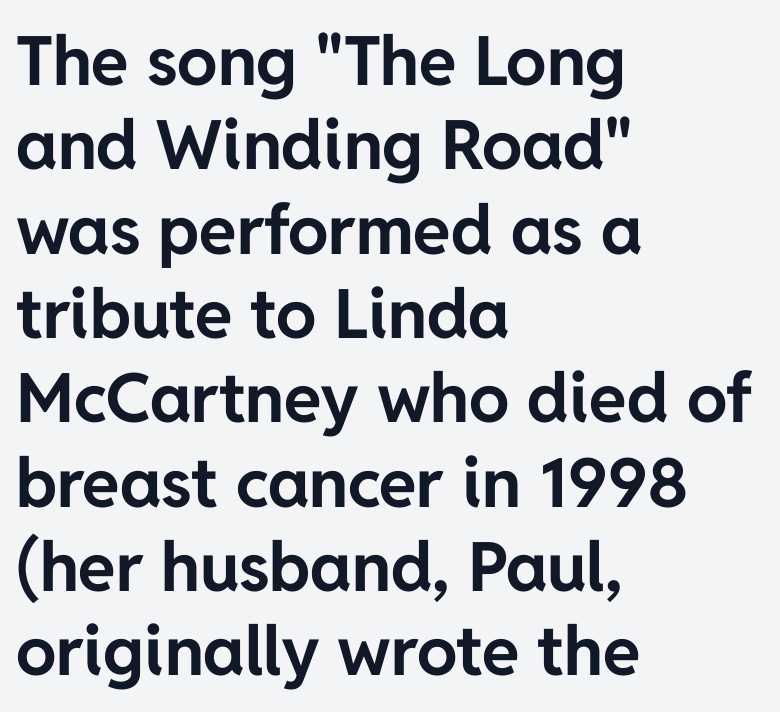
Honestly, there is no underline to notice here at all. Letterform terminals end flat and unadorned throughout the passage. Compared with typical body copy, the letter spacing here is the same. Ordinary non-slanted type is in use. Set as a true bold cut, around the 700 mark.
